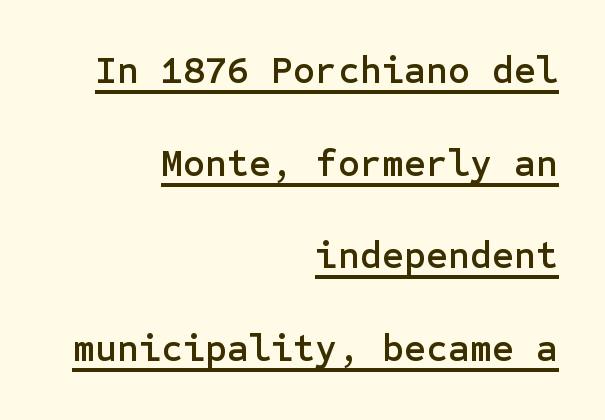
Q: Is the text italic (slanted)? A: No, it is upright.
Q: Is the typeface a serif or a sans-serif typeface? A: Sans-serif.
Q: Is the text underlined? A: Yes.
Q: How is the paragraph aligned? A: Right-aligned.
Q: Is the spacing between letters normal or unusually wide? A: Normal.
Q: Is the spacing between lines tight, normal or loose? A: Loose.
Q: Width (condensed, normal, or wide)? A: Normal.
Q: Stroke contrast? A: Low.
Q: x-height? A: Medium.
